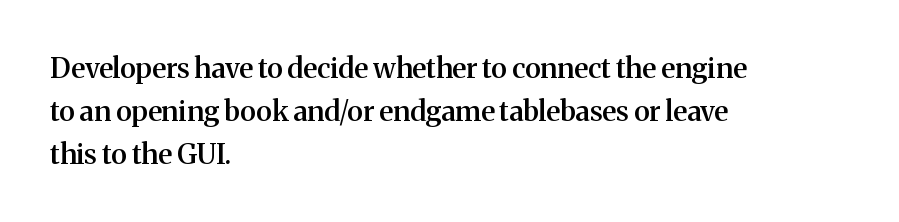
{"serif": "yes", "italic": "no", "bold": "semi", "weight": "semibold", "width": "normal", "stroke_contrast": "medium", "x_height": "medium", "monospaced": "no", "underline": "no", "align": "left", "line_spacing": "normal", "line_spacing_ratio": 1.53, "letter_spacing": "normal", "letter_spacing_em": 0.0, "glyph_px": 28}
